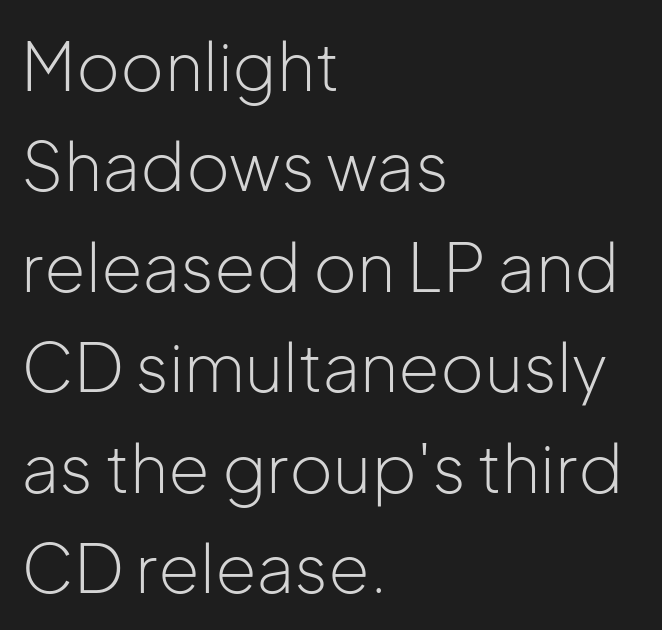
Look at the bottom of the vertical strokes: they stop flat, with no serifs. The weight would be labelled regular, book, light, or lighter still. Letter spacing: default. Upright lettering throughout.
